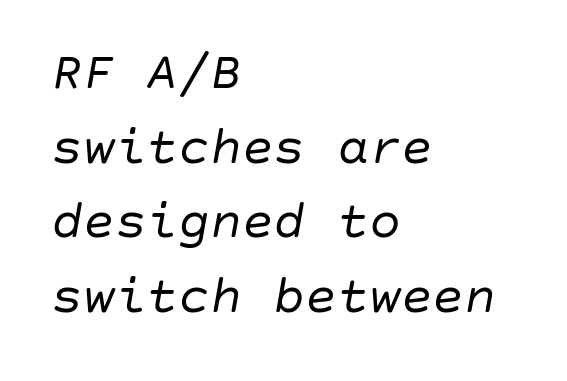
Italic? Definitely — the glyphs are oblique. This reads as an unemphasized weight, regular at the heaviest. Any mark beneath the type? The region is blank. The face used here is rendered with its standard letterfit. A student would call this left alignment; a typographer would say flush left, rag right.
